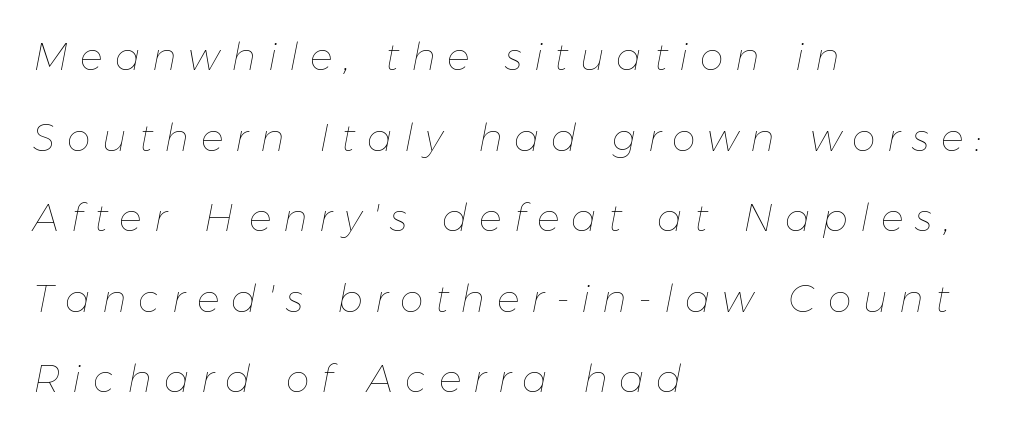
Q: Is the text bold? A: No.
Q: Is the text italic (slanted)? A: Yes, it leans right by about 11 degrees.
Q: Is the text underlined? A: No.
Q: How is the paragraph aligned? A: Left-aligned.
Q: Is the spacing between letters normal or unusually wide? A: Unusually wide.
Q: Is the spacing between lines tight, normal or loose? A: Loose.
Q: Width (condensed, normal, or wide)? A: Normal.
Q: Stroke contrast? A: Low.
Q: x-height? A: Medium.
Q: Monospaced? A: No.
